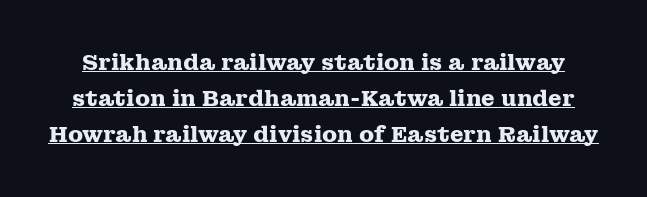
The image shows 22 px bold type, upright; set normal line spacing (1.63x), normal letter spacing, underlined.
